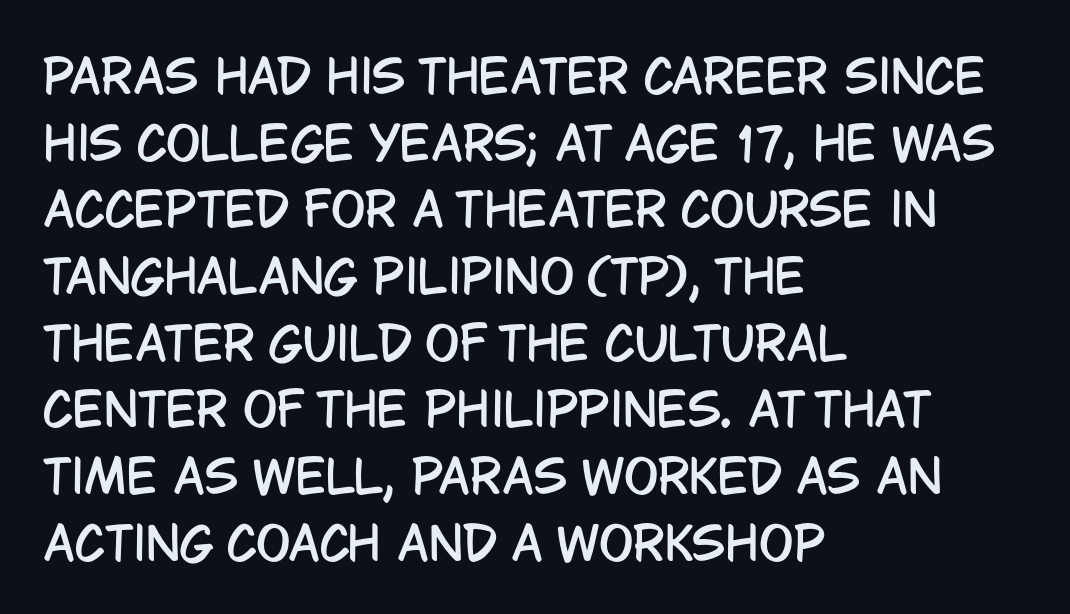
Q: Is the text italic (slanted)? A: No, it is upright.
Q: Is the typeface a serif or a sans-serif typeface? A: Sans-serif.
Q: Is the text underlined? A: No.
Q: How is the paragraph aligned? A: Left-aligned.
Q: Is the spacing between letters normal or unusually wide? A: Normal.
Q: Is the spacing between lines tight, normal or loose? A: Normal.
Q: Width (condensed, normal, or wide)? A: Condensed.
Q: Stroke contrast? A: Low.
Q: x-height? A: Large.
Q: Monospaced? A: No.
